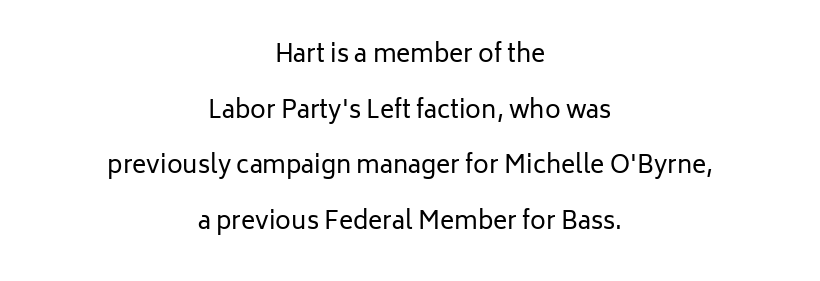
Q: Is the text bold? A: No.
Q: Is the text italic (slanted)? A: No, it is upright.
Q: Is the text underlined? A: No.
Q: How is the paragraph aligned? A: Centered.
Q: Is the spacing between letters normal or unusually wide? A: Normal.
Q: Is the spacing between lines tight, normal or loose? A: Loose.
